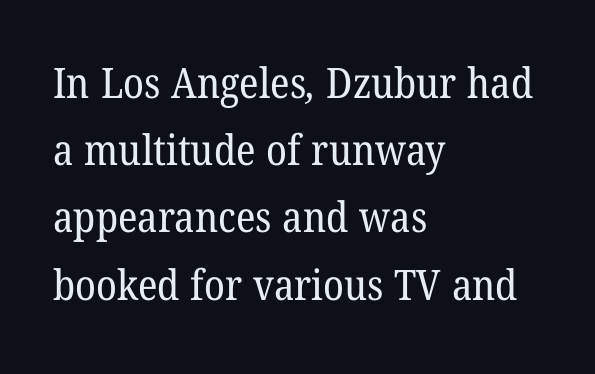
The image shows 42 px regular-weight serif type; set left-aligned, normal line spacing (1.6x), normal letter spacing, not underlined; low stroke contrast and a medium x-height.
